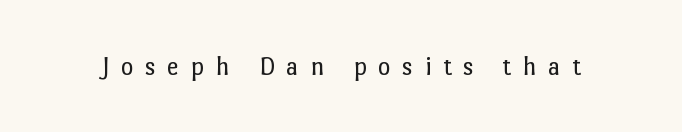
{"italic": "no", "bold": "no", "underline": "no", "letter_spacing": "wide", "letter_spacing_em": 0.42, "glyph_px": 27}
